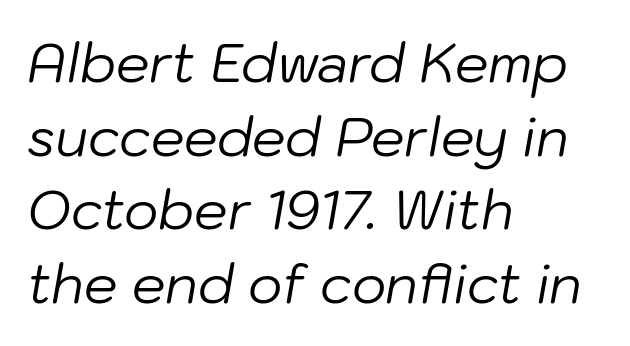
The face used here is rendered with its standard letterfit. A student would call this left alignment; a typographer would say flush left, rag right. Check under the words: just untouched page. The passage shown stacks its lines at a standard gap.
